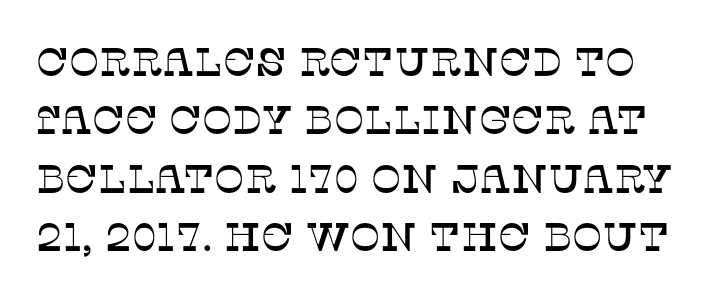
{"serif": "yes", "italic": "no", "width": "normal", "stroke_contrast": "low", "x_height": "large", "monospaced": "no", "underline": "no", "line_spacing": "normal", "line_spacing_ratio": 1.46, "letter_spacing": "normal", "letter_spacing_em": 0.0, "glyph_px": 40}
